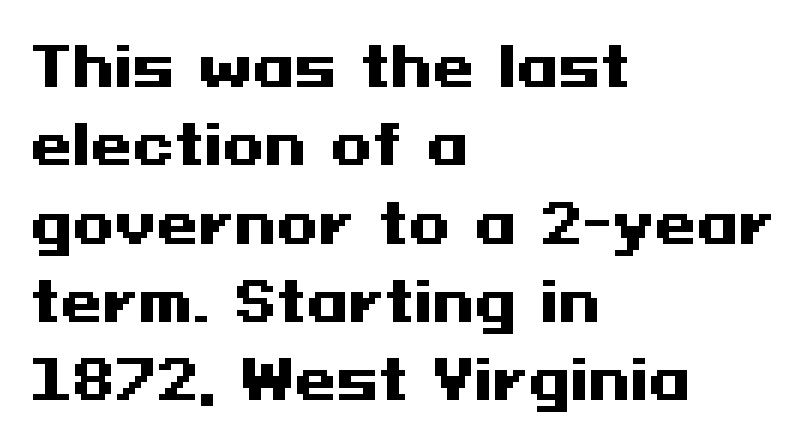
{"serif": "no", "italic": "no", "bold": "yes", "weight": "heavy", "width": "wide", "stroke_contrast": "medium", "x_height": "medium", "underline": "no", "align": "left", "line_spacing": "normal", "line_spacing_ratio": 1.45, "letter_spacing": "normal", "letter_spacing_em": 0.0, "glyph_px": 54}
